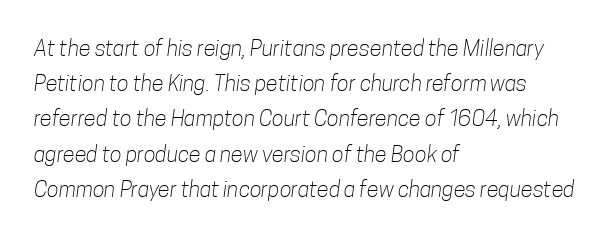
The passage is arranged the way most books set body copy — flush left. Stroke thickness stays within the range of a standard reading face or lighter. Tracking here is standard; glyphs follow each other at the usual distance. Reading down the column, the eye jumps a familiar distance to each next line. The strip under each line holds only bare page.
